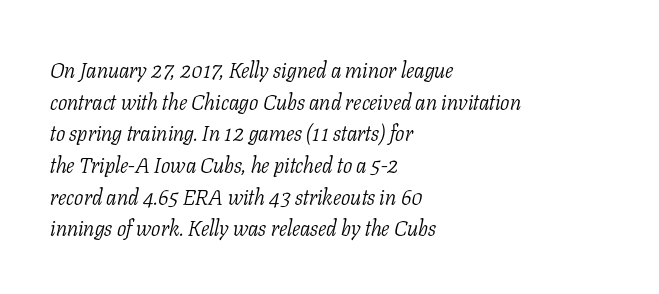
{"italic": "yes", "lean": "right", "slant_degrees": 11, "bold": "no", "underline": "no", "align": "left", "line_spacing": "normal", "line_spacing_ratio": 1.44, "letter_spacing": "normal", "letter_spacing_em": 0.0, "glyph_px": 22}
